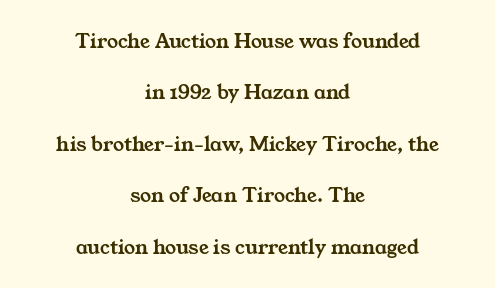
The image shows 22 px text type; set centered, loose line spacing (2.34x), normal letter spacing, not underlined.
